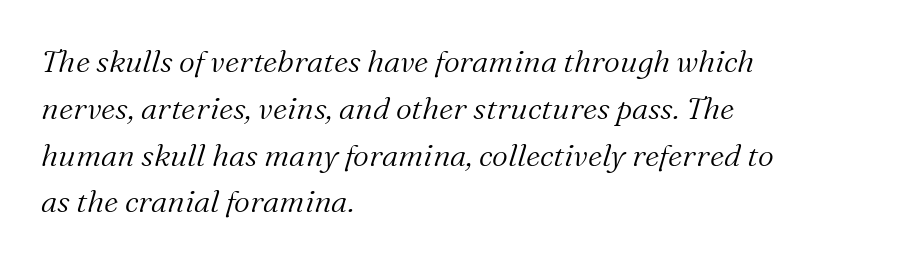
Q: Is the text bold? A: No.
Q: Is the text italic (slanted)? A: Yes, it leans right by about 16 degrees.
Q: Is the typeface a serif or a sans-serif typeface? A: Serif.
Q: Is the text underlined? A: No.
Q: How is the paragraph aligned? A: Left-aligned.
Q: Is the spacing between letters normal or unusually wide? A: Normal.
Q: Is the spacing between lines tight, normal or loose? A: Normal.
Q: Width (condensed, normal, or wide)? A: Normal.
Q: Stroke contrast? A: Medium.
Q: x-height? A: Medium.
Q: Monospaced? A: No.
